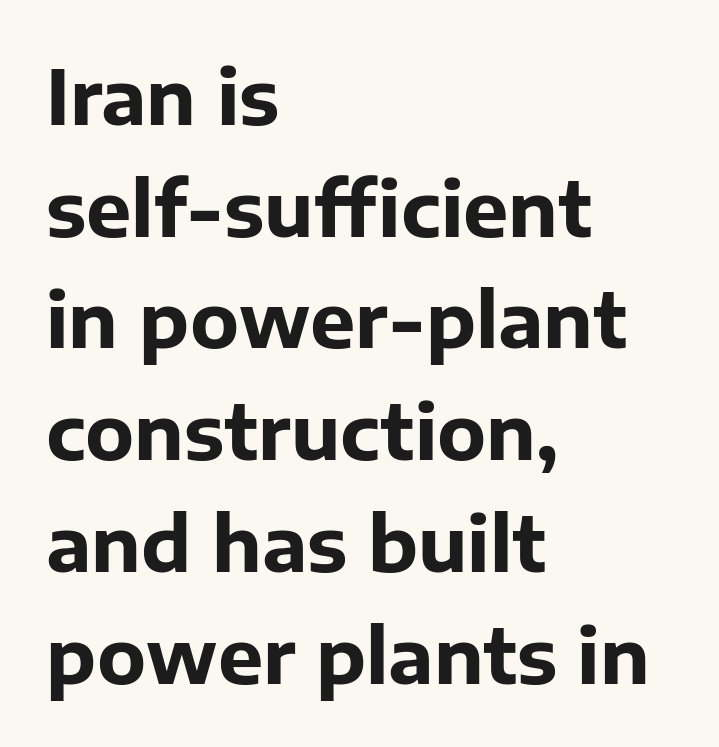
The image shows 76 px bold sans-serif type, upright; set left-aligned, normal line spacing (1.47x), normal letter spacing, not underlined; low stroke contrast and a medium x-height.
